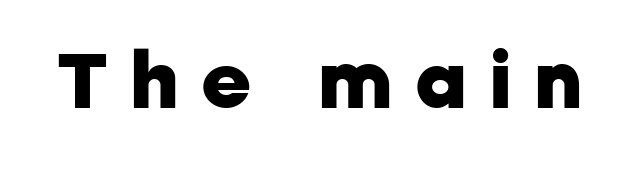
{"serif": "no", "italic": "no", "bold": "yes", "weight": "heavy", "width": "normal", "stroke_contrast": "low", "x_height": "medium", "monospaced": "no", "underline": "no", "letter_spacing": "wide", "letter_spacing_em": 0.29, "glyph_px": 77}
